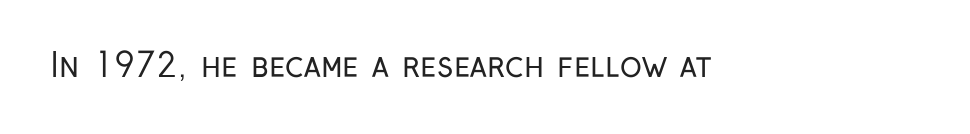
The image shows 33 px regular-weight, condensed sans-serif type, upright; set normal letter spacing, not underlined; low stroke contrast and a medium x-height.
